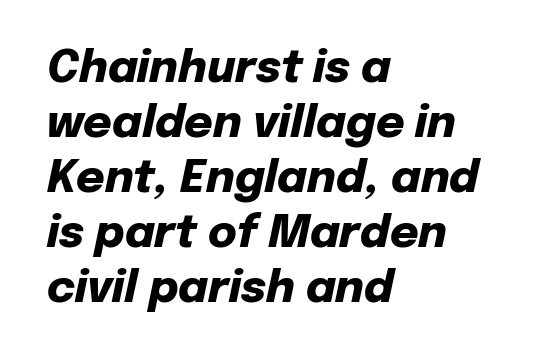
Q: Is the text bold? A: Yes.
Q: Is the text italic (slanted)? A: Yes, it leans right by about 12 degrees.
Q: Is the text underlined? A: No.
Q: How is the paragraph aligned? A: Left-aligned.
Q: Is the spacing between letters normal or unusually wide? A: Normal.
Q: Is the spacing between lines tight, normal or loose? A: Normal.
Q: Width (condensed, normal, or wide)? A: Normal.
Q: Stroke contrast? A: Low.
Q: x-height? A: Medium.
Q: Monospaced? A: No.
